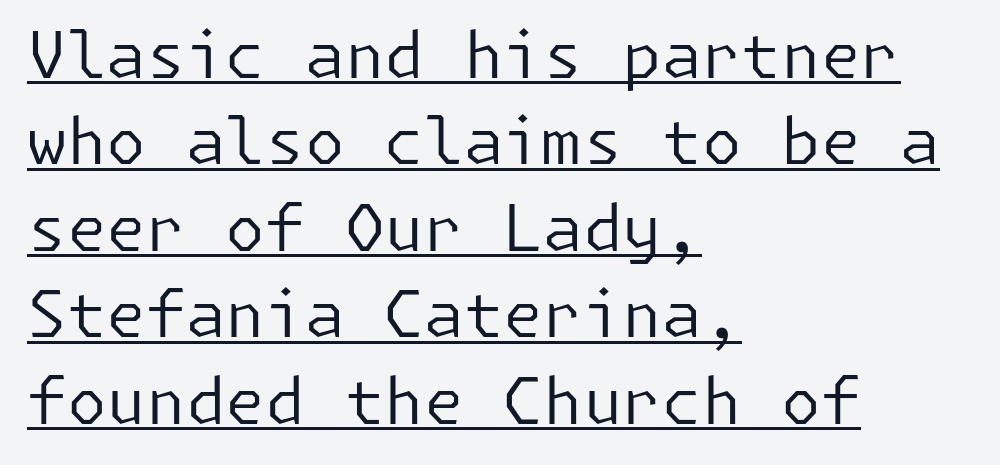
{"serif": "no", "italic": "no", "bold": "no", "weight": "regular", "width": "normal", "stroke_contrast": "low", "x_height": "medium", "underline": "yes", "align": "left", "line_spacing": "normal", "line_spacing_ratio": 1.35, "letter_spacing": "normal", "letter_spacing_em": 0.0, "glyph_px": 64}
